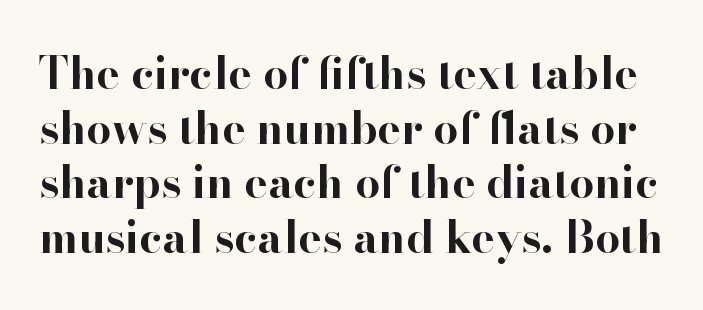
Is this a fixed-width face? No — the glyphs have proportional, varying widths. Letterform terminals end in serifs throughout the passage. Rendered with straight, roman letterforms. Between one letter and the next there's only the usual sliver of space. The words here are not underlined.
